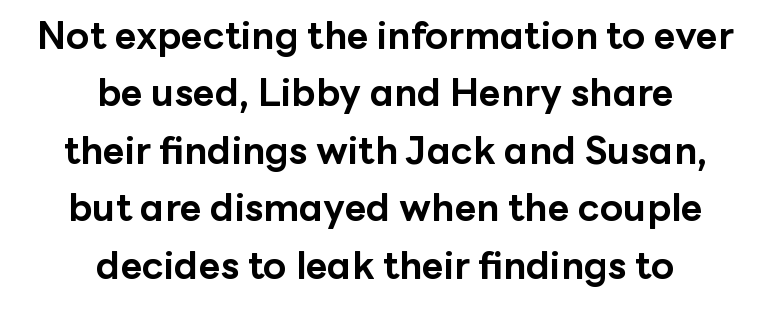
The image shows 38 px bold sans-serif type, upright; set centered, normal line spacing (1.51x), normal letter spacing, not underlined; low stroke contrast and a medium x-height.
